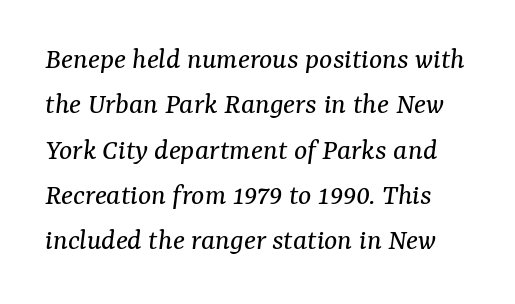
Q: Is the text bold? A: No.
Q: Is the text italic (slanted)? A: Yes, it leans right by about 7 degrees.
Q: Is the typeface a serif or a sans-serif typeface? A: Serif.
Q: Is the text underlined? A: No.
Q: Is the spacing between letters normal or unusually wide? A: Normal.
Q: Is the spacing between lines tight, normal or loose? A: Normal.
Q: Width (condensed, normal, or wide)? A: Normal.
Q: Stroke contrast? A: Medium.
Q: x-height? A: Medium.
Q: Monospaced? A: No.
